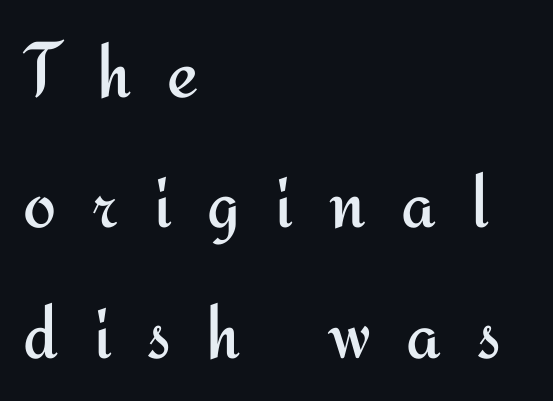
Q: Is the text bold? A: No.
Q: Is the text italic (slanted)? A: No, it is upright.
Q: Is the typeface a serif or a sans-serif typeface? A: Sans-serif.
Q: Is the text underlined? A: No.
Q: How is the paragraph aligned? A: Left-aligned.
Q: Is the spacing between letters normal or unusually wide? A: Unusually wide.
Q: Is the spacing between lines tight, normal or loose? A: Normal.
Q: Width (condensed, normal, or wide)? A: Normal.
Q: Stroke contrast? A: Medium.
Q: x-height? A: Small.
Q: Monospaced? A: No.
